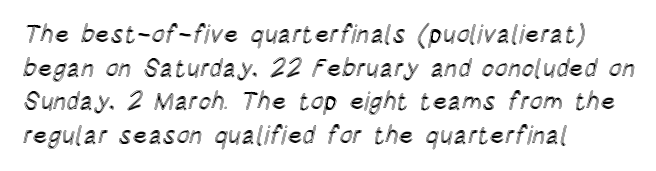
Q: Is the text italic (slanted)? A: Yes.
Q: Is the text underlined? A: No.
Q: How is the paragraph aligned? A: Left-aligned.
Q: Is the spacing between letters normal or unusually wide? A: Normal.
Q: Is the spacing between lines tight, normal or loose? A: Normal.
